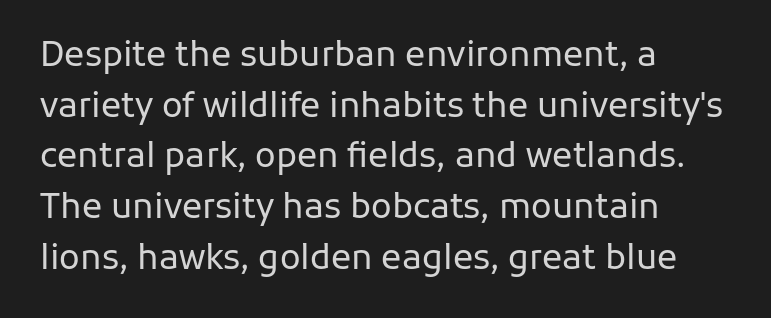
Beneath every word, the page is bare. The lines sit at an ordinary, default distance from one another. Think of a printed novel: that variable character pitch is what you see here. Observe the absence of serifs on each vertical stroke in this sample. Students, note that the glyphs here touch the page at normal intervals.
